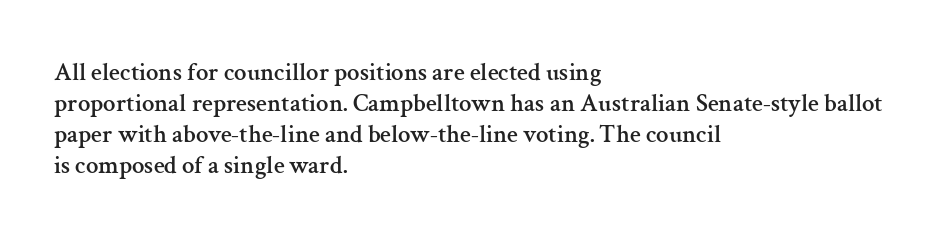
Q: Is the text italic (slanted)? A: No, it is upright.
Q: Is the text underlined? A: No.
Q: How is the paragraph aligned? A: Left-aligned.
Q: Is the spacing between letters normal or unusually wide? A: Normal.
